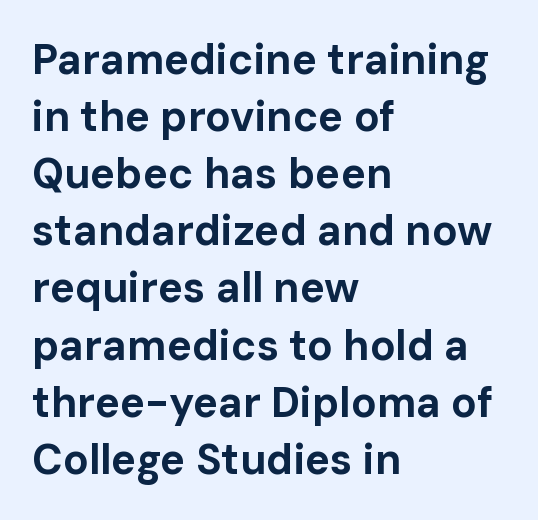
{"serif": "no", "italic": "no", "bold": "yes", "weight": "bold", "width": "normal", "stroke_contrast": "low", "x_height": "medium", "monospaced": "no", "underline": "no", "align": "left", "line_spacing": "normal", "line_spacing_ratio": 1.36, "letter_spacing": "normal", "letter_spacing_em": 0.0, "glyph_px": 42}
